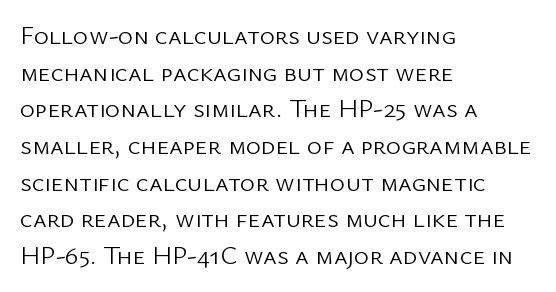
Q: Is the text bold? A: No.
Q: Is the text italic (slanted)? A: No, it is upright.
Q: Is the text underlined? A: No.
Q: How is the paragraph aligned? A: Left-aligned.
Q: Is the spacing between letters normal or unusually wide? A: Normal.
Q: Is the spacing between lines tight, normal or loose? A: Normal.
